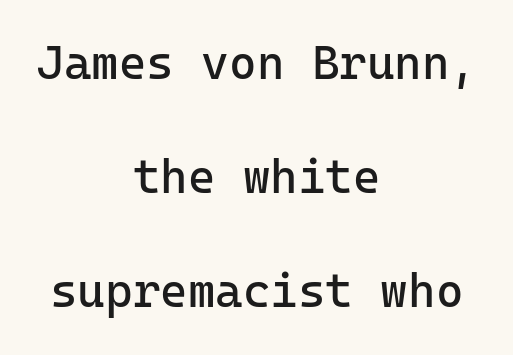
Words appear dense and cohesive because spacing is normal. Ordinary non-slanted type is in use. Does the copy run flush right? No — it is centered line by line. Is there much room between lines? Yes — plenty of vertical air separates them.
